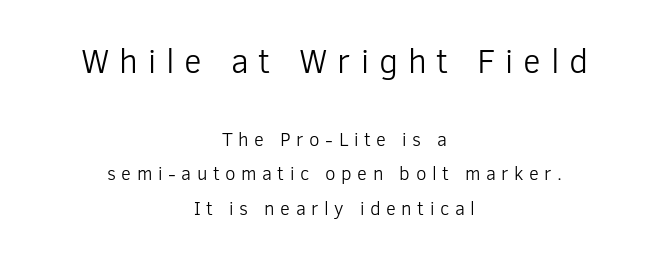
Q: Is the text bold? A: No.
Q: Is the text italic (slanted)? A: No, it is upright.
Q: Is the typeface a serif or a sans-serif typeface? A: Sans-serif.
Q: Is the text underlined? A: No.
Q: How is the paragraph aligned? A: Centered.
Q: Is the spacing between letters normal or unusually wide? A: Unusually wide.
Q: Which block of text is set in a larger size, the first (top) or the second (bottom)? A: The first (top) one.
Q: Width (condensed, normal, or wide)? A: Normal.
Q: Stroke contrast? A: Low.
Q: x-height? A: Medium.
Q: Monospaced? A: No.
